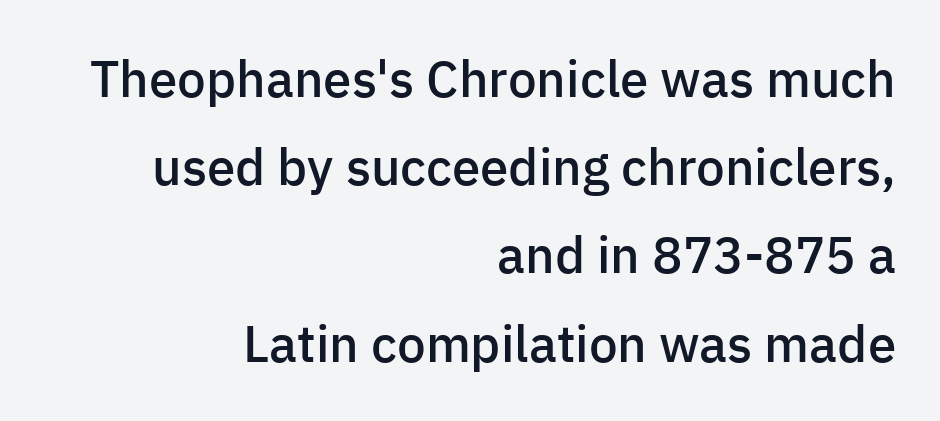
Q: Is the text bold? A: Semi-bold.
Q: Is the text italic (slanted)? A: No, it is upright.
Q: Is the typeface a serif or a sans-serif typeface? A: Sans-serif.
Q: Is the text underlined? A: No.
Q: How is the paragraph aligned? A: Right-aligned.
Q: Is the spacing between letters normal or unusually wide? A: Normal.
Q: Width (condensed, normal, or wide)? A: Normal.
Q: Stroke contrast? A: Low.
Q: x-height? A: Medium.
Q: Monospaced? A: No.
